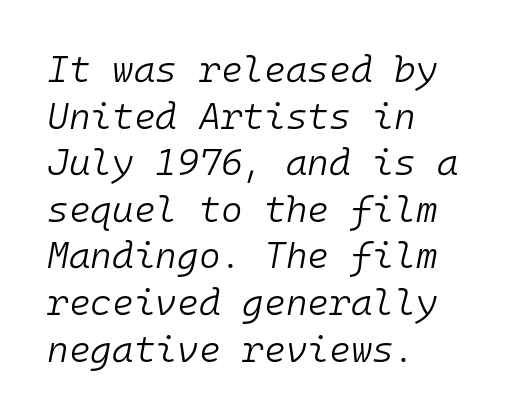
The image shows 37 px light type, italic (leaning right), monospaced; set left-aligned, normal line spacing (1.26x), normal letter spacing, not underlined; low stroke contrast and a medium x-height.
